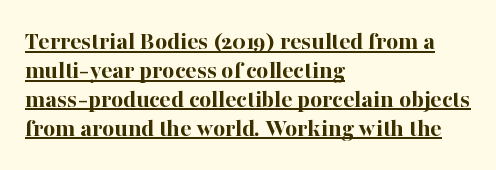
Q: Is the text bold? A: Yes.
Q: Is the text italic (slanted)? A: No, it is upright.
Q: Is the text underlined? A: Yes.
Q: How is the paragraph aligned? A: Left-aligned.
Q: Is the spacing between letters normal or unusually wide? A: Normal.
Q: Is the spacing between lines tight, normal or loose? A: Tight.
